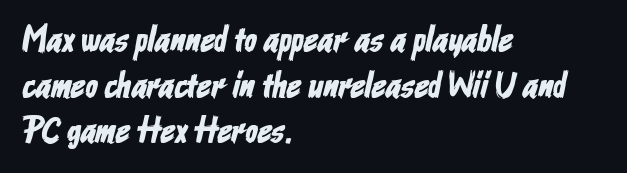
Looks like regular typesetting: each glyph gets only the width it needs. A clean baseline with only descenders dipping below it. The text was rendered using a sans face with plain stroke endings. Between one letter and the next there's only the usual sliver of space. In terms of leading, this rendering sits right in the middle. Notice how the passage keeps a crisp vertical edge on the left only.
